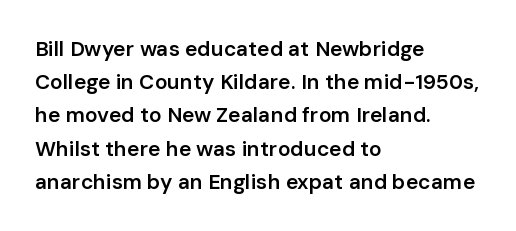
{"italic": "no", "bold": "semi", "underline": "no", "align": "left", "line_spacing": "normal", "line_spacing_ratio": 1.58, "letter_spacing": "normal", "letter_spacing_em": 0.0, "glyph_px": 21}
